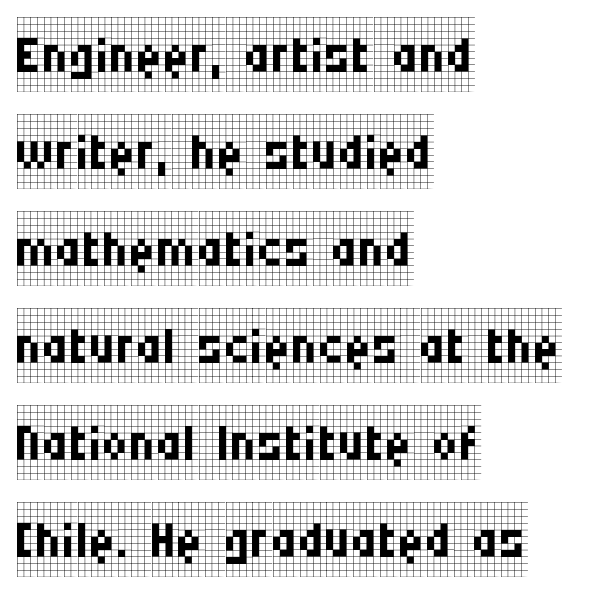
{"serif": "yes", "italic": "no", "bold": "no", "weight": "regular", "width": "condensed", "stroke_contrast": "low", "x_height": "large", "monospaced": "no", "underline": "no", "align": "left", "line_spacing": "normal", "line_spacing_ratio": 1.31, "letter_spacing": "normal", "letter_spacing_em": 0.0, "glyph_px": 74}
